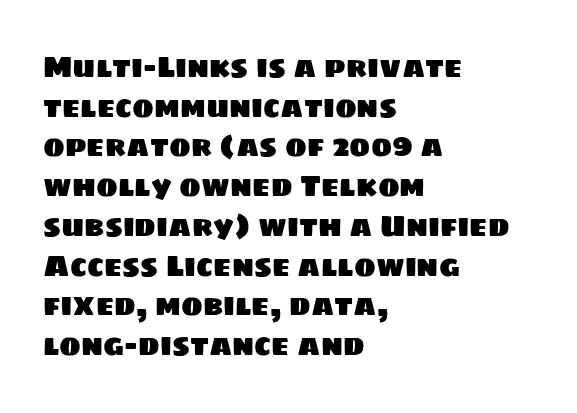
The image shows 29 px sans-serif type; set left-aligned, normal line spacing (1.37x), normal letter spacing, not underlined; low stroke contrast and a large x-height.
